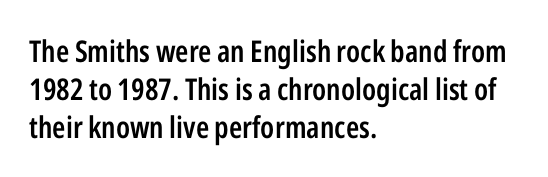
{"serif": "no", "italic": "no", "bold": "semi", "weight": "semibold", "width": "condensed", "stroke_contrast": "low", "x_height": "medium", "monospaced": "no", "underline": "no", "align": "left", "line_spacing": "normal", "line_spacing_ratio": 1.27, "letter_spacing": "normal", "letter_spacing_em": 0.0, "glyph_px": 30}
